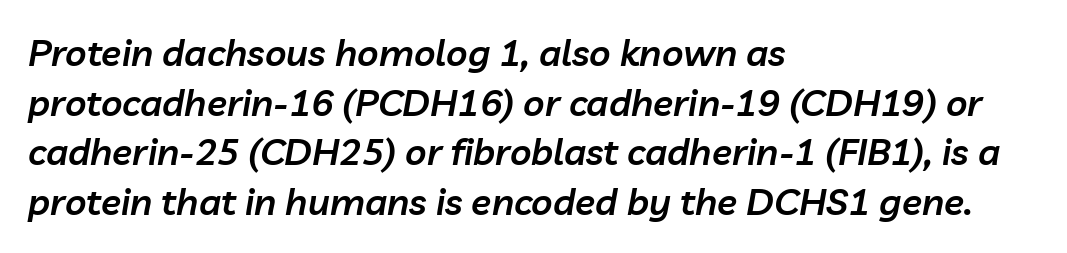
{"italic": "yes", "lean": "right", "slant_degrees": 10, "bold": "semi", "weight": "semibold", "width": "normal", "stroke_contrast": "low", "x_height": "medium", "monospaced": "no", "underline": "no", "align": "left", "line_spacing": "normal", "line_spacing_ratio": 1.34, "letter_spacing": "normal", "letter_spacing_em": 0.0, "glyph_px": 37}
